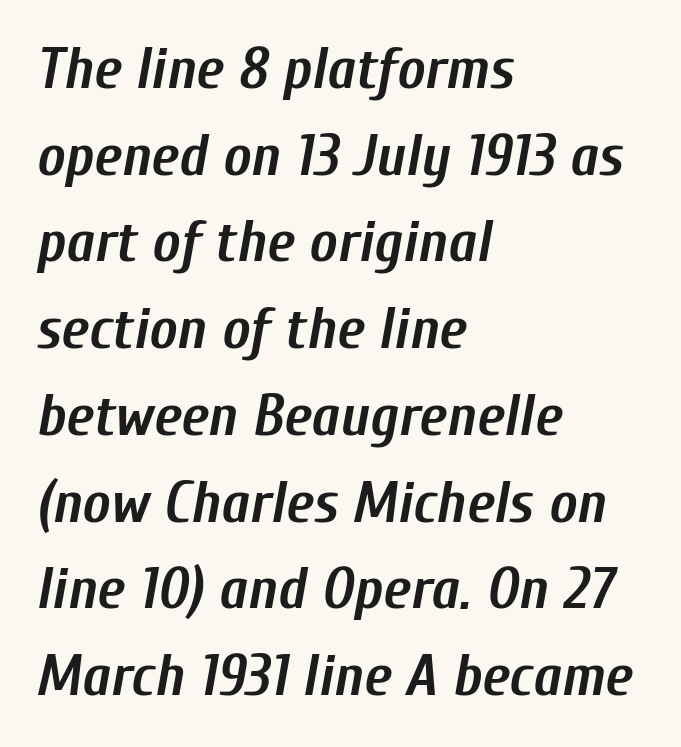
Q: Is the text bold? A: Yes.
Q: Is the text italic (slanted)? A: Yes, it leans right by about 10 degrees.
Q: Is the text underlined? A: No.
Q: How is the paragraph aligned? A: Left-aligned.
Q: Is the spacing between letters normal or unusually wide? A: Normal.
Q: Is the spacing between lines tight, normal or loose? A: Normal.
Q: Width (condensed, normal, or wide)? A: Condensed.
Q: Stroke contrast? A: Low.
Q: x-height? A: Medium.
Q: Monospaced? A: No.
